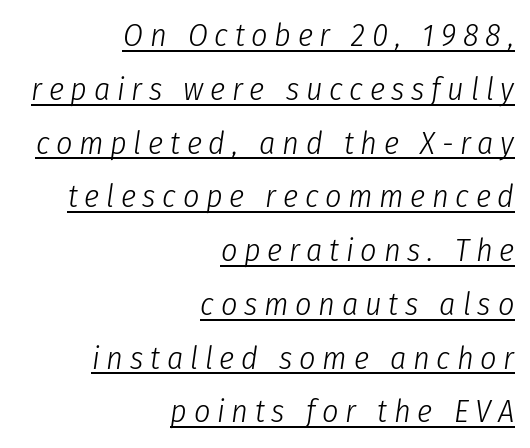
Q: Is the text bold? A: No.
Q: Is the text italic (slanted)? A: Yes, it leans right by about 8 degrees.
Q: Is the text underlined? A: Yes.
Q: How is the paragraph aligned? A: Right-aligned.
Q: Is the spacing between letters normal or unusually wide? A: Unusually wide.
Q: Is the spacing between lines tight, normal or loose? A: Normal.
Q: Width (condensed, normal, or wide)? A: Condensed.
Q: Stroke contrast? A: Low.
Q: x-height? A: Medium.
Q: Monospaced? A: No.
